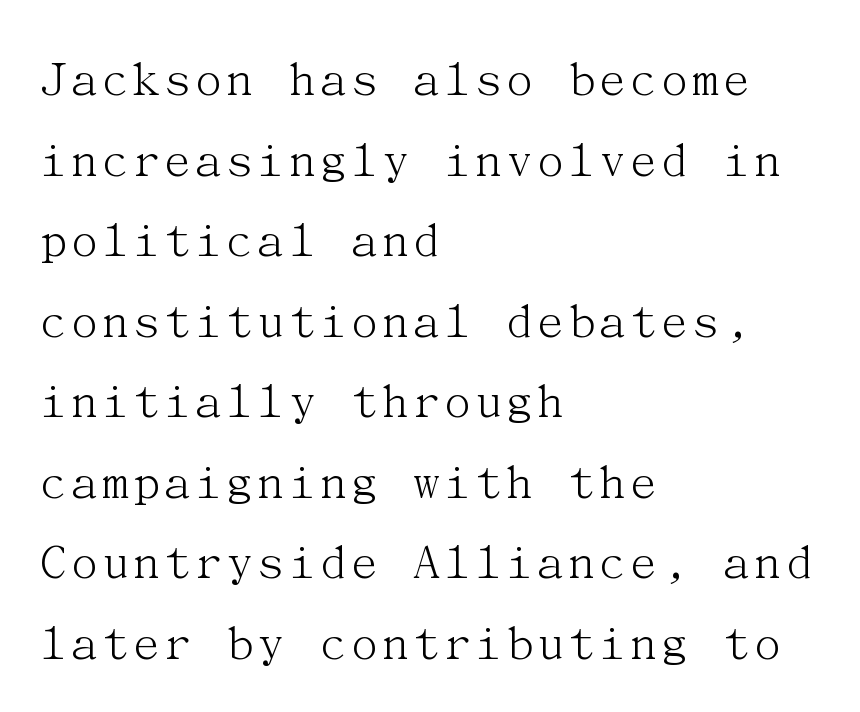
This is the regular roman posture of the typeface. Check where the strokes stop: tiny serifs finish them off. Default kerning and tracking; the words read as compact shapes. Students, observe: this is what conventionally led text looks like.
